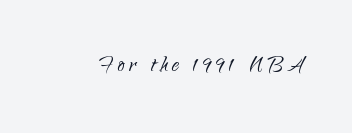
{"serif": "no", "bold": "no", "weight": "light", "width": "normal", "stroke_contrast": "low", "x_height": "small", "monospaced": "no", "underline": "no", "glyph_px": 28}
